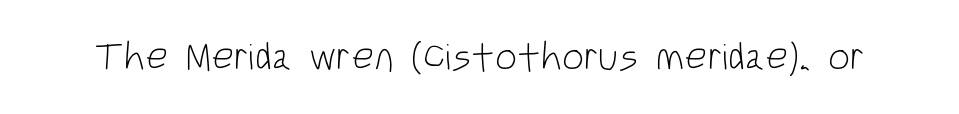
{"serif": "no", "italic": "no", "bold": "no", "weight": "light", "width": "condensed", "stroke_contrast": "low", "x_height": "large", "monospaced": "no", "underline": "no", "letter_spacing": "normal", "letter_spacing_em": 0.0, "glyph_px": 39}
